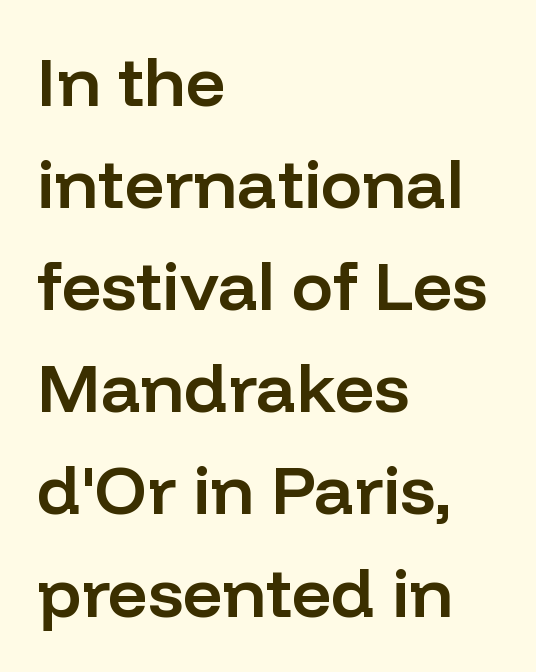
Q: Is the text bold? A: Semi-bold.
Q: Is the text italic (slanted)? A: No, it is upright.
Q: Is the typeface a serif or a sans-serif typeface? A: Sans-serif.
Q: Is the text underlined? A: No.
Q: How is the paragraph aligned? A: Left-aligned.
Q: Is the spacing between letters normal or unusually wide? A: Normal.
Q: Is the spacing between lines tight, normal or loose? A: Normal.
Q: Width (condensed, normal, or wide)? A: Normal.
Q: Stroke contrast? A: Low.
Q: x-height? A: Medium.
Q: Monospaced? A: No.
